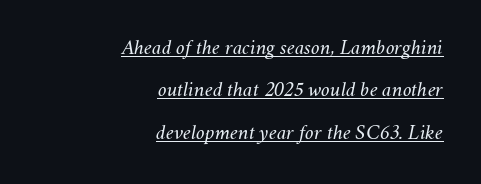
The image shows 22 px text type, italic (leaning right); set right-aligned, loose line spacing (1.93x), normal letter spacing, underlined.
